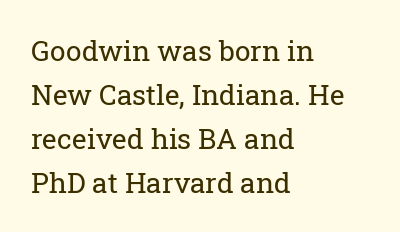
{"serif": "yes", "italic": "no", "bold": "no", "weight": "regular", "width": "normal", "stroke_contrast": "low", "x_height": "medium", "monospaced": "no", "underline": "no", "align": "left", "line_spacing": "normal", "line_spacing_ratio": 1.57, "letter_spacing": "normal", "letter_spacing_em": 0.0, "glyph_px": 28}
